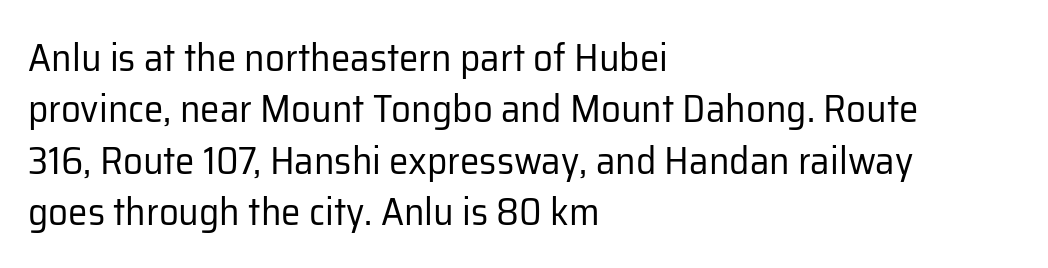
This sample uses plain, unmodified letter spacing. If you drew a ruler down the left edge, every line would touch it. Think of a printed novel: that variable character pitch is what you see here. No extra ink here — the face is not bold.
